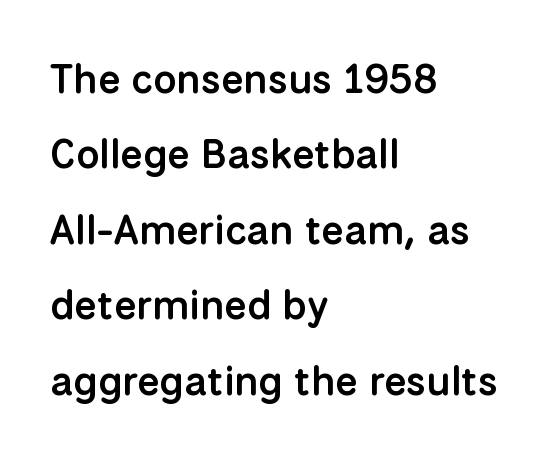
Q: Is the text bold? A: Semi-bold.
Q: Is the text italic (slanted)? A: No, it is upright.
Q: Is the typeface a serif or a sans-serif typeface? A: Sans-serif.
Q: Is the text underlined? A: No.
Q: How is the paragraph aligned? A: Left-aligned.
Q: Is the spacing between letters normal or unusually wide? A: Normal.
Q: Width (condensed, normal, or wide)? A: Normal.
Q: Stroke contrast? A: Low.
Q: x-height? A: Medium.
Q: Monospaced? A: No.
